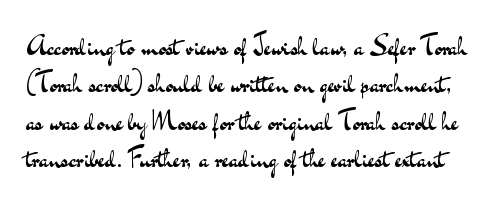
The image shows 27 px text type; set normal line spacing (1.38x), normal letter spacing, not underlined.
